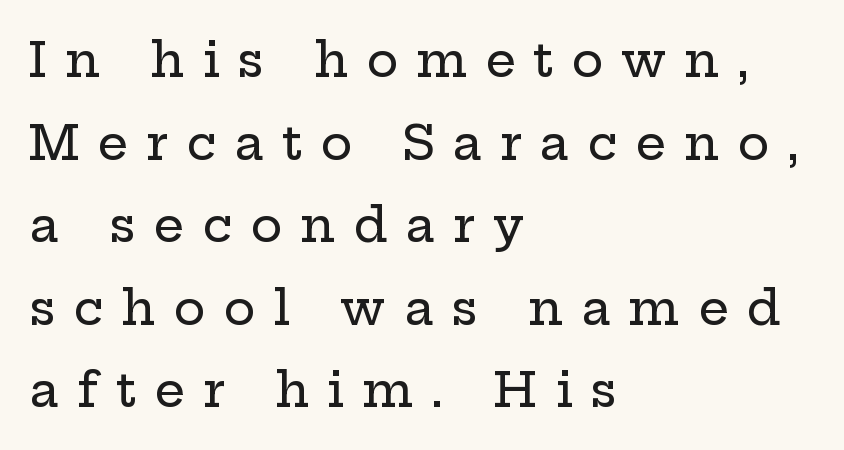
{"serif": "yes", "italic": "no", "width": "wide", "stroke_contrast": "low", "x_height": "medium", "monospaced": "no", "underline": "no", "align": "left", "line_spacing_ratio": 1.72, "letter_spacing": "wide", "letter_spacing_em": 0.37, "glyph_px": 48}
